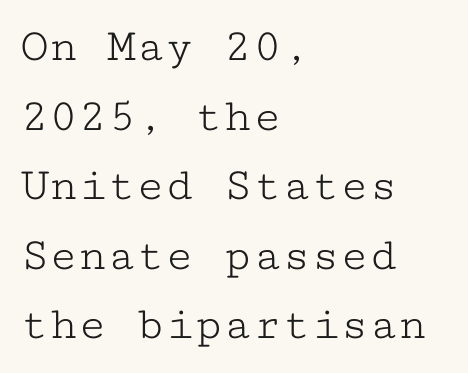
The image shows 48 px light, wide serif type, upright, monospaced; set left-aligned, normal line spacing (1.45x), normal letter spacing, not underlined; low stroke contrast and a medium x-height.
